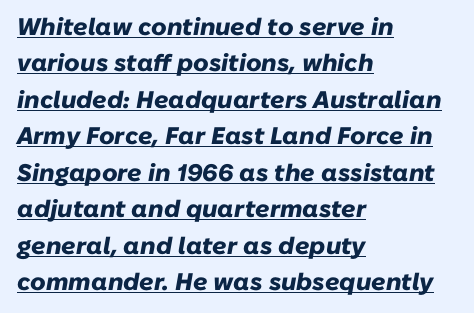
Compared with typical paragraphs, the rows here are spaced about the same. The line texture is even and compact thanks to regular tracking. The glyphs look as if they've been sheared to an angle. Is the block centered? No — it sits flush against the left margin. Heavy-handed strokes throughout: this text is bold.
